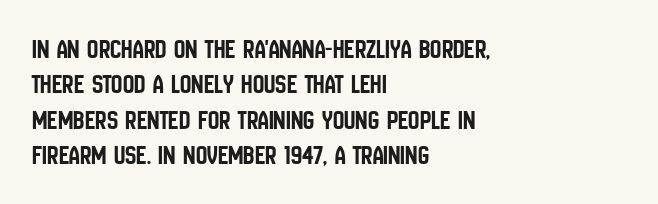
Grotesque or geometric, the face here clearly has no serifs. Honestly, the letter spacing is just normal — you wouldn't notice it. Here the designer chose a conventional face with non-uniform glyph widths. Leading: standard.
